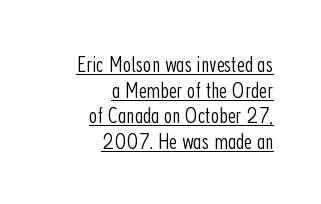
Q: Is the text bold? A: No.
Q: Is the text italic (slanted)? A: No, it is upright.
Q: Is the text underlined? A: Yes.
Q: How is the paragraph aligned? A: Right-aligned.
Q: Is the spacing between letters normal or unusually wide? A: Normal.
Q: Is the spacing between lines tight, normal or loose? A: Tight.
